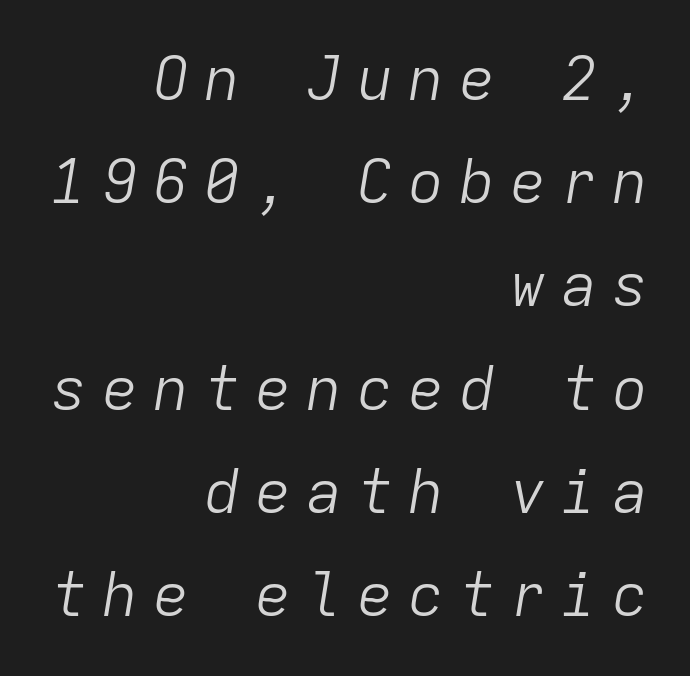
Q: Is the text bold? A: No.
Q: Is the text italic (slanted)? A: Yes, it leans right by about 9 degrees.
Q: Is the text underlined? A: No.
Q: How is the paragraph aligned? A: Right-aligned.
Q: Is the spacing between letters normal or unusually wide? A: Unusually wide.
Q: Width (condensed, normal, or wide)? A: Normal.
Q: Stroke contrast? A: Low.
Q: x-height? A: Medium.
Q: Monospaced? A: Yes.
